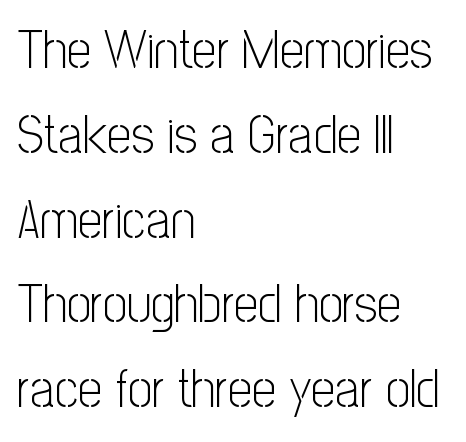
Q: Is the text bold? A: No.
Q: Is the text italic (slanted)? A: No, it is upright.
Q: Is the typeface a serif or a sans-serif typeface? A: Sans-serif.
Q: Is the text underlined? A: No.
Q: How is the paragraph aligned? A: Left-aligned.
Q: Is the spacing between letters normal or unusually wide? A: Normal.
Q: Is the spacing between lines tight, normal or loose? A: Normal.
Q: Width (condensed, normal, or wide)? A: Condensed.
Q: Stroke contrast? A: Low.
Q: x-height? A: Medium.
Q: Monospaced? A: No.
